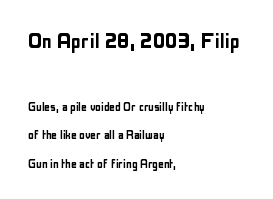
Italic? Not at all — the glyphs are vertical. The line texture is even and compact thanks to regular tracking. Block one is the big one; block two sits smaller underneath. The string is rendered with underlining switched off.
